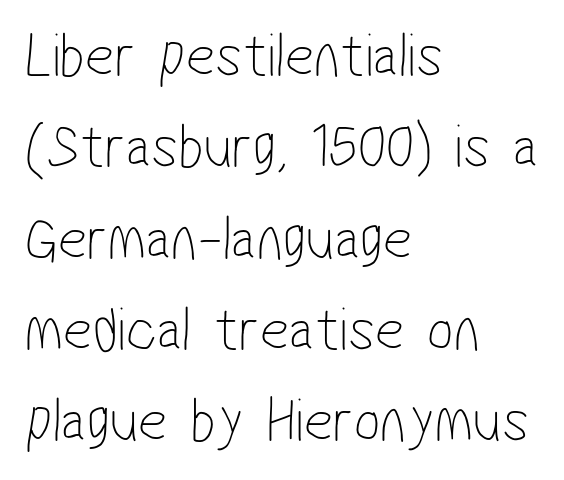
The image shows 63 px thin, condensed sans-serif type; set left-aligned, normal line spacing (1.45x), normal letter spacing, not underlined; low stroke contrast and a medium x-height.
